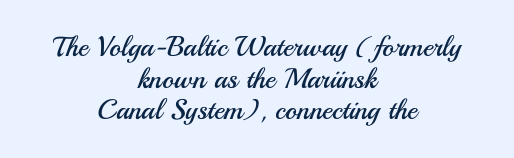
The image shows 28 px regular-weight sans-serif type; set centered, tight line spacing (1.13x), normal letter spacing, not underlined; medium stroke contrast and a small x-height.
